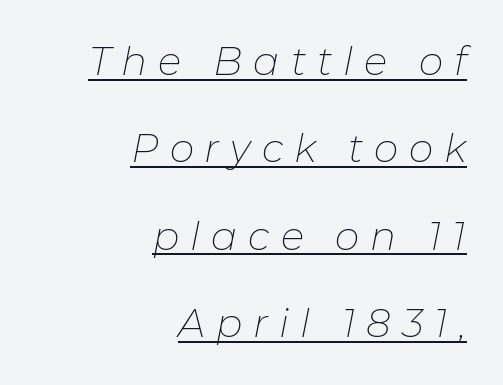
The image shows 39 px thin type, italic (leaning right); set right-aligned, loose line spacing (2.24x), unusually wide letter spacing (+0.28 em), underlined; low stroke contrast and a medium x-height.
